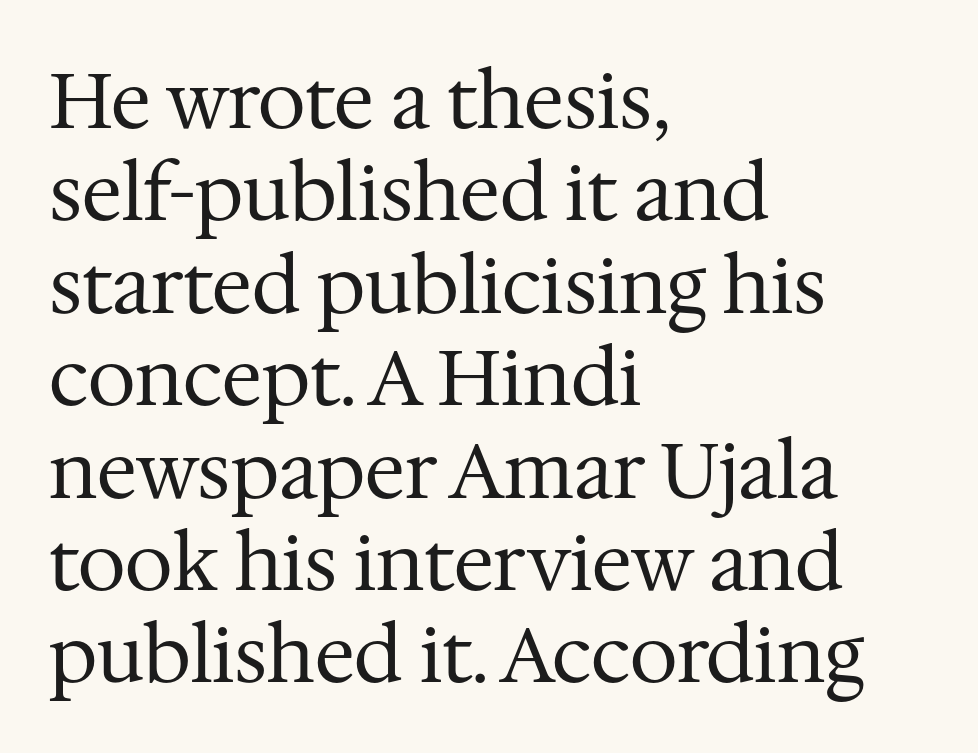
The image shows 77 px regular-weight serif type, upright; set left-aligned, line spacing 1.2x, normal letter spacing, not underlined; medium stroke contrast and a medium x-height.
